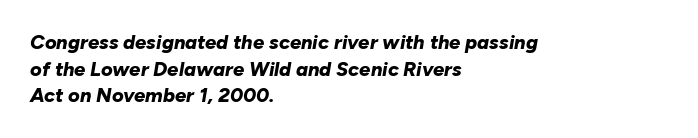
Q: Is the text bold? A: Yes.
Q: Is the text italic (slanted)? A: Yes, it leans right by about 10 degrees.
Q: Is the text underlined? A: No.
Q: How is the paragraph aligned? A: Left-aligned.
Q: Is the spacing between letters normal or unusually wide? A: Normal.
Q: Is the spacing between lines tight, normal or loose? A: Normal.
